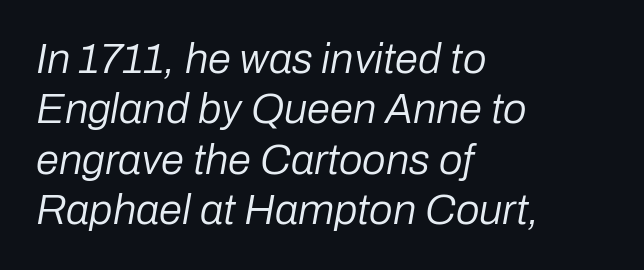
Spacing between characters is what you'd get straight out of the box. Rule under the text: the space is simply empty. Varying glyph widths throughout — classic text-font behaviour. Heaviness? Minimal to ordinary, like unemphasized prose. Reading down the block, your eye returns to a fixed left position each line. Italic? Definitely — the glyphs are oblique.
